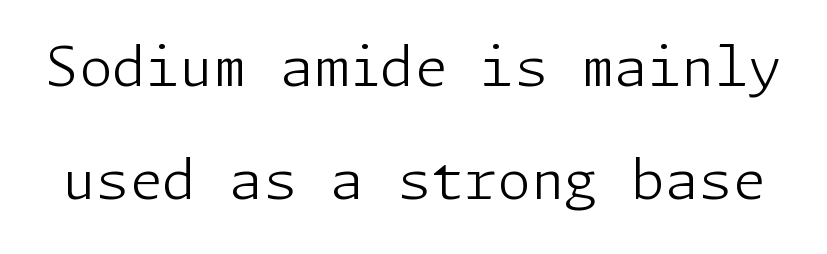
{"serif": "no", "italic": "no", "bold": "no", "weight": "light", "width": "normal", "stroke_contrast": "low", "x_height": "medium", "underline": "no", "line_spacing": "loose", "line_spacing_ratio": 2.09, "letter_spacing": "normal", "letter_spacing_em": 0.0, "glyph_px": 54}
